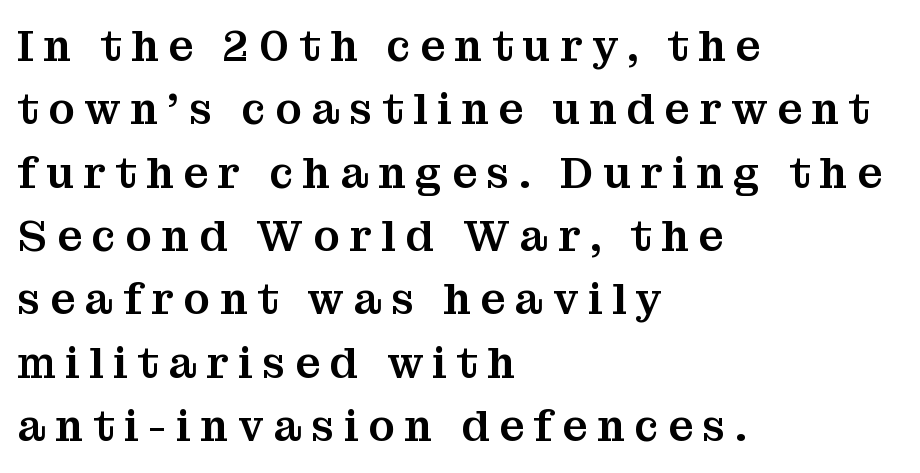
Italic? Not at all — the glyphs are vertical. The paragraph has a hard left edge and a soft right edge. Think of a printed novel: that variable character pitch is what you see here. What kind of face is this? One with serifs. Substantial extra tracking has been applied to these lines. Each new line begins a customary step beneath the previous one.
